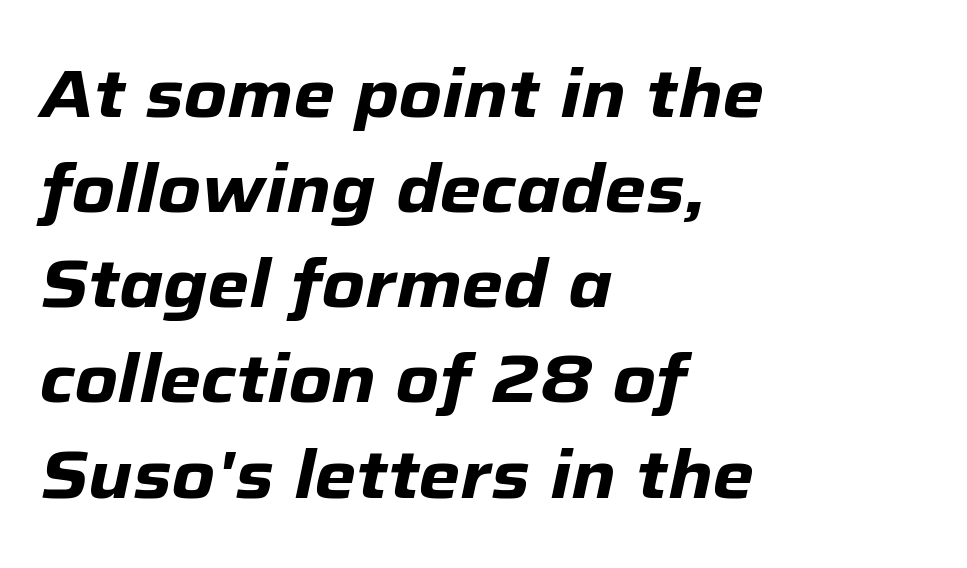
Q: Is the text bold? A: Yes.
Q: Is the text italic (slanted)? A: Yes, it leans right by about 12 degrees.
Q: Is the text underlined? A: No.
Q: How is the paragraph aligned? A: Left-aligned.
Q: Is the spacing between letters normal or unusually wide? A: Normal.
Q: Is the spacing between lines tight, normal or loose? A: Normal.
Q: Width (condensed, normal, or wide)? A: Normal.
Q: Stroke contrast? A: Low.
Q: x-height? A: Medium.
Q: Monospaced? A: No.
